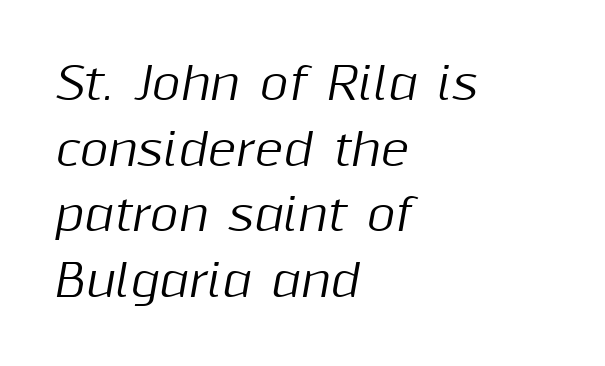
Q: Is the text italic (slanted)? A: Yes, it leans right by about 10 degrees.
Q: Is the text underlined? A: No.
Q: How is the paragraph aligned? A: Left-aligned.
Q: Is the spacing between letters normal or unusually wide? A: Normal.
Q: Is the spacing between lines tight, normal or loose? A: Normal.
Q: Width (condensed, normal, or wide)? A: Normal.
Q: Stroke contrast? A: Medium.
Q: x-height? A: Medium.
Q: Monospaced? A: No.
